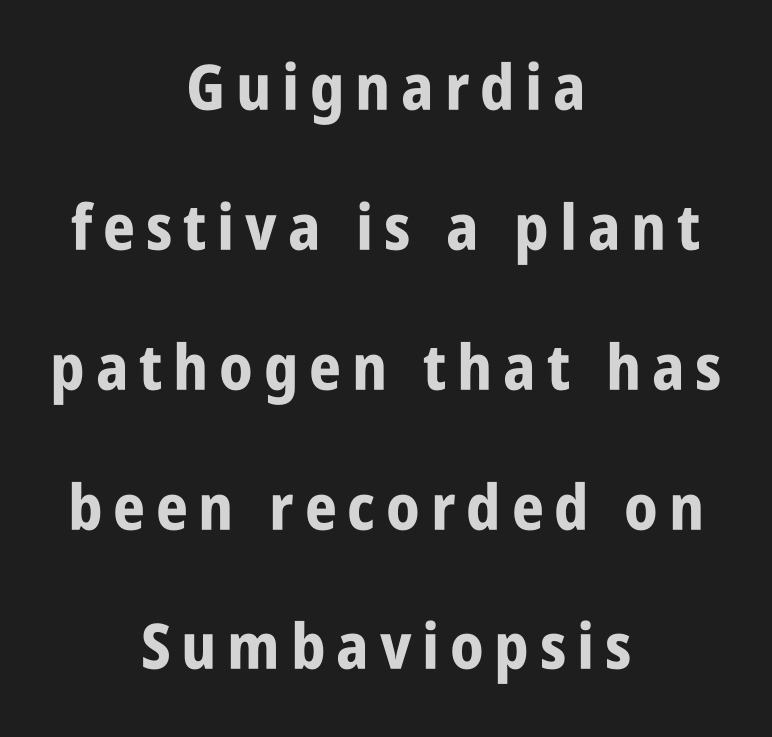
The image shows 63 px bold, condensed sans-serif type, upright; set centered, loose line spacing (2.22x), not underlined; low stroke contrast and a large x-height.
